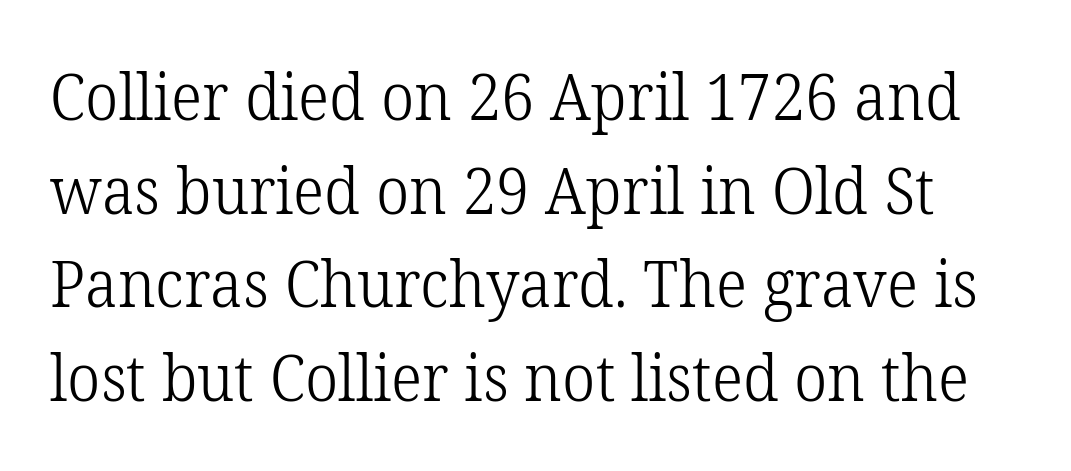
The image shows 65 px light serif type, upright; set normal line spacing (1.44x), normal letter spacing, not underlined; low stroke contrast and a medium x-height.
